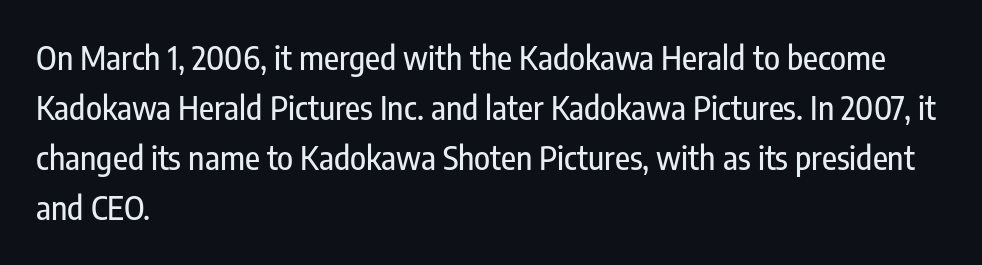
The image shows 33 px condensed sans-serif type, upright; set left-aligned, normal line spacing (1.52x), normal letter spacing, not underlined; low stroke contrast and a medium x-height.
